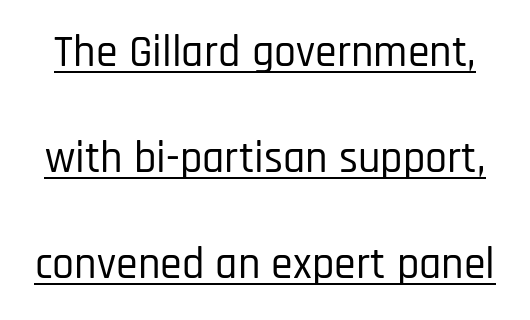
The image shows 44 px condensed sans-serif type, upright; set loose line spacing (2.41x), normal letter spacing, underlined; low stroke contrast and a large x-height.
